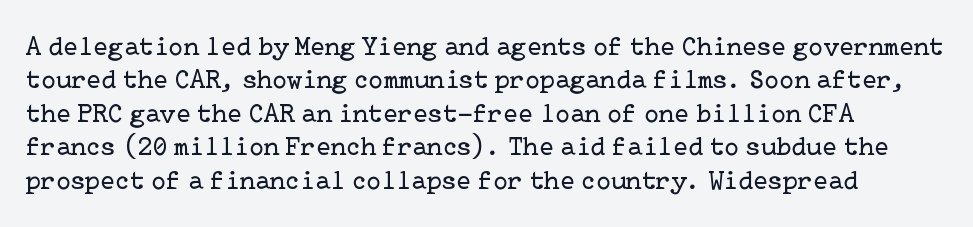
{"italic": "no", "bold": "no", "underline": "no", "align": "left", "line_spacing_ratio": 1.24, "letter_spacing": "normal", "letter_spacing_em": 0.0, "glyph_px": 27}
